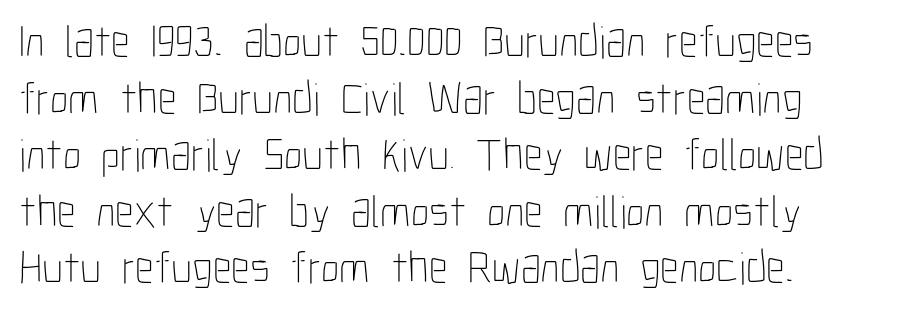
The image shows 46 px thin, condensed type, upright; set line spacing 1.23x, normal letter spacing, not underlined; low stroke contrast and a medium x-height.
